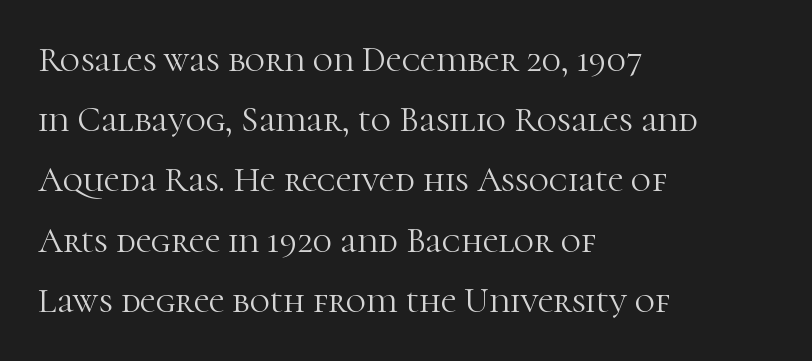
{"serif": "yes", "italic": "no", "bold": "no", "weight": "light", "width": "normal", "stroke_contrast": "high", "x_height": "medium", "monospaced": "no", "underline": "no", "align": "left", "line_spacing_ratio": 1.72, "letter_spacing": "normal", "letter_spacing_em": 0.0, "glyph_px": 35}
